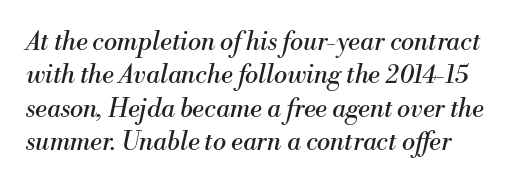
{"italic": "yes", "lean": "right", "slant_degrees": 13, "bold": "no", "underline": "no", "line_spacing": "normal", "line_spacing_ratio": 1.34, "letter_spacing": "normal", "letter_spacing_em": 0.0, "glyph_px": 25}
